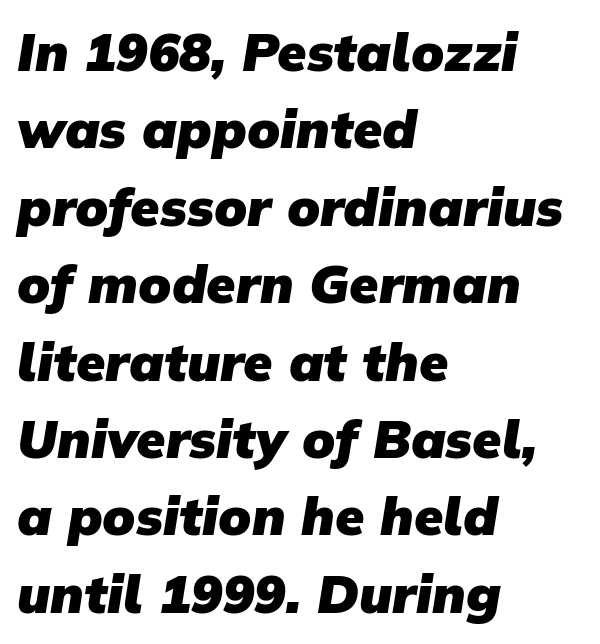
{"serif": "no", "bold": "yes", "weight": "heavy", "width": "normal", "stroke_contrast": "low", "x_height": "medium", "monospaced": "no", "underline": "no", "align": "left", "line_spacing": "normal", "line_spacing_ratio": 1.46, "letter_spacing": "normal", "letter_spacing_em": 0.0, "glyph_px": 53}
